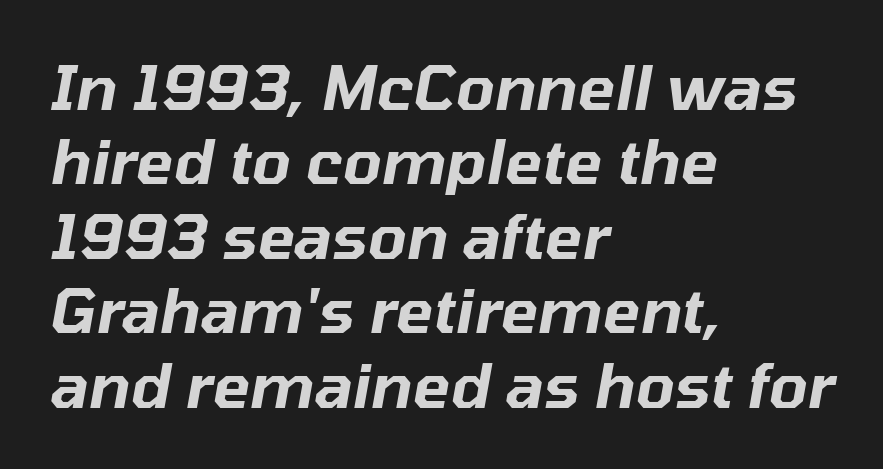
Q: Is the text italic (slanted)? A: Yes, it leans right by about 10 degrees.
Q: Is the text underlined? A: No.
Q: How is the paragraph aligned? A: Left-aligned.
Q: Is the spacing between letters normal or unusually wide? A: Normal.
Q: Width (condensed, normal, or wide)? A: Normal.
Q: Stroke contrast? A: Low.
Q: x-height? A: Medium.
Q: Monospaced? A: No.
